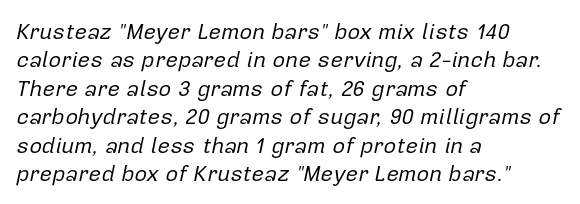
{"italic": "yes", "lean": "right", "slant_degrees": 12, "bold": "no", "underline": "no", "align": "left", "line_spacing": "normal", "line_spacing_ratio": 1.29, "letter_spacing": "normal", "letter_spacing_em": 0.0, "glyph_px": 22}
